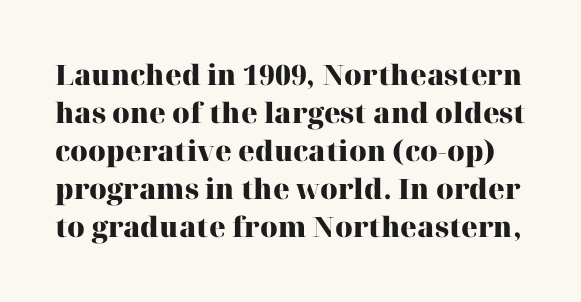
The space between consecutive lines is moderate. The rendering uses natural spacing where letterforms have individual widths. Nothing unusual about the tracking: characters are spaced as the font intends. This sample uses a serif face. A typesetter would mark this as roman, not italic. Has an underline been added? It has not.
